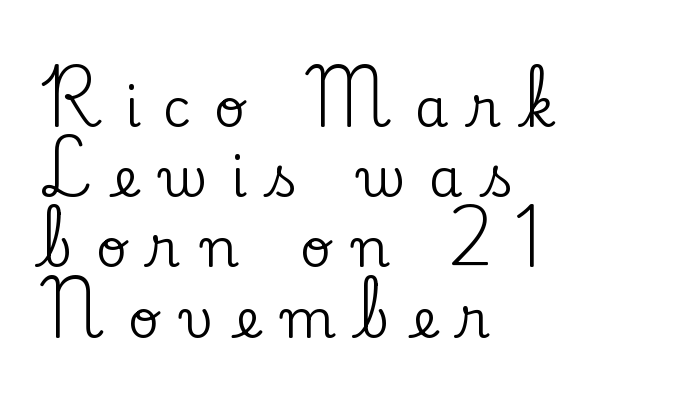
I'd call this a serif setting — the letters wear small feet. The typography opts for an upright posture over an oblique one. How are the letters spaced? Widely, with obvious added tracking. Is this a fixed-width face? No — the glyphs have proportional, varying widths. Horizontally, the lines are justified to the leading edge only.
